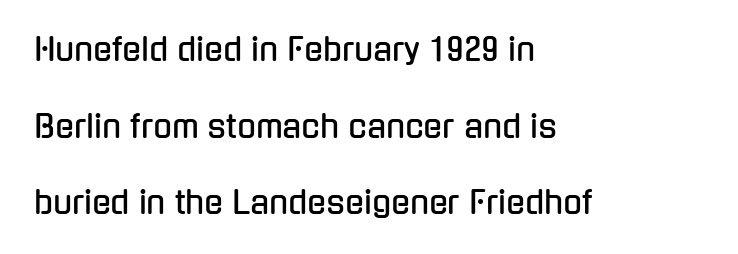
The image shows 31 px condensed sans-serif type, upright; set left-aligned, loose line spacing (2.47x), normal letter spacing, not underlined; low stroke contrast and a medium x-height.
